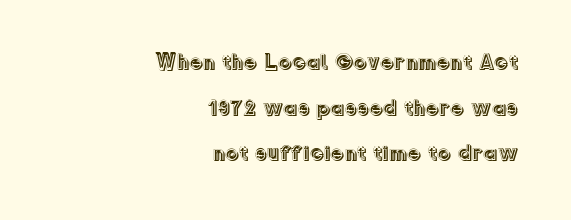
{"italic": "no", "underline": "no", "align": "right", "line_spacing": "loose", "line_spacing_ratio": 2.07, "letter_spacing": "normal", "letter_spacing_em": 0.0, "glyph_px": 22}
